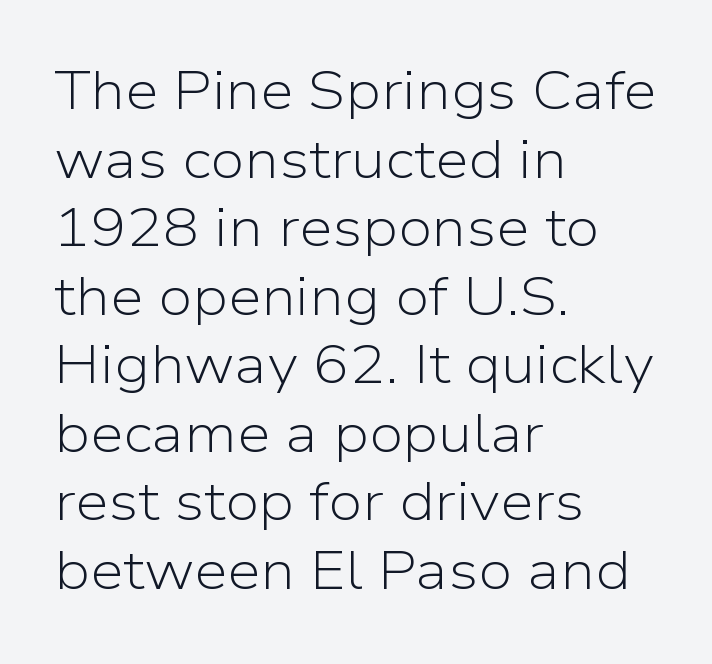
{"serif": "no", "italic": "no", "bold": "no", "weight": "light", "width": "normal", "stroke_contrast": "low", "x_height": "medium", "monospaced": "no", "underline": "no", "align": "left", "line_spacing": "normal", "line_spacing_ratio": 1.27, "letter_spacing": "normal", "letter_spacing_em": 0.0, "glyph_px": 54}
